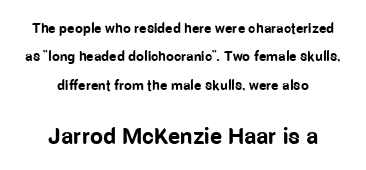
Q: Is the text bold? A: Yes.
Q: Is the text italic (slanted)? A: No, it is upright.
Q: Is the text underlined? A: No.
Q: How is the paragraph aligned? A: Centered.
Q: Is the spacing between letters normal or unusually wide? A: Normal.
Q: Is the spacing between lines tight, normal or loose? A: Loose.
Q: Which block of text is set in a larger size, the first (top) or the second (bottom)? A: The second (bottom) one.
